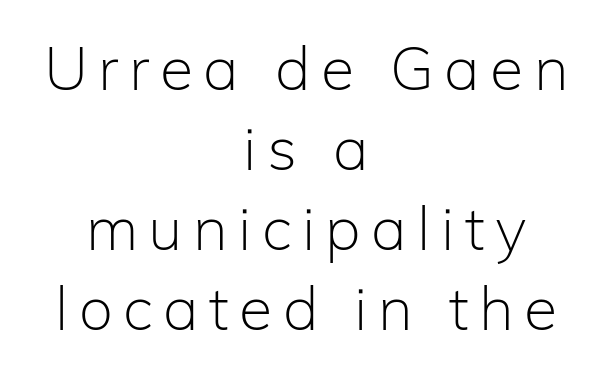
Q: Is the text bold? A: No.
Q: Is the text italic (slanted)? A: No, it is upright.
Q: Is the typeface a serif or a sans-serif typeface? A: Sans-serif.
Q: Is the text underlined? A: No.
Q: How is the paragraph aligned? A: Centered.
Q: Is the spacing between lines tight, normal or loose? A: Normal.
Q: Width (condensed, normal, or wide)? A: Normal.
Q: Stroke contrast? A: Low.
Q: x-height? A: Medium.
Q: Monospaced? A: No.
